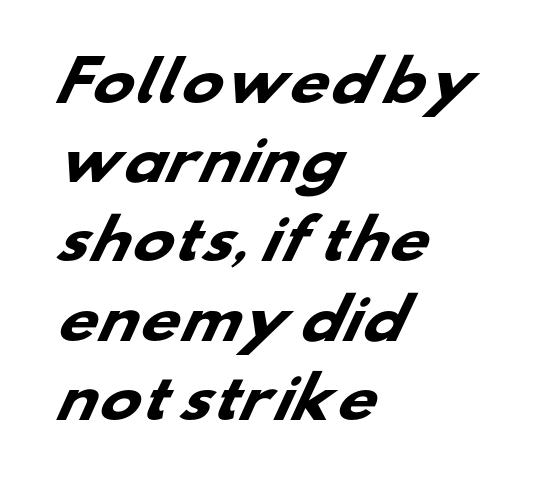
The image shows 55 px heavy, wide sans-serif type; set left-aligned, normal line spacing (1.44x), normal letter spacing, not underlined; low stroke contrast and a small x-height.
